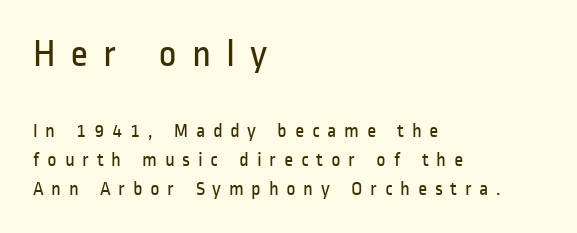
The image shows 39 px regular-weight, condensed sans-serif type, upright; set left-aligned, normal line spacing (1.44x), unusually wide letter spacing (+0.38 em), not underlined; the first (top) block is 1.95x larger; low stroke contrast and a medium x-height.
